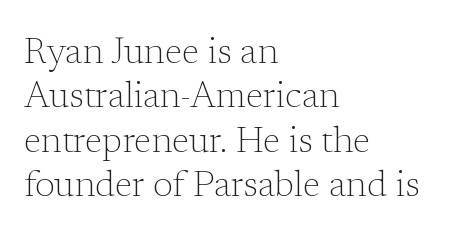
The image shows 36 px light serif type, upright; set left-aligned, line spacing 1.23x, normal letter spacing, not underlined; low stroke contrast and a medium x-height.
